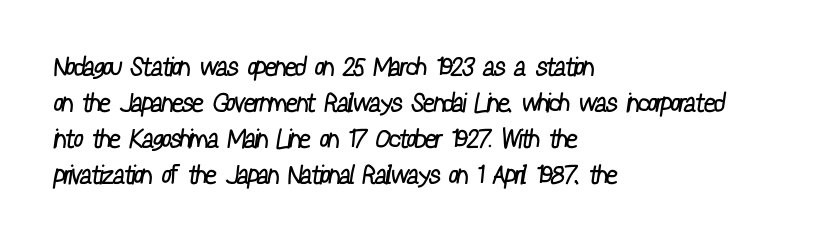
{"bold": "no", "underline": "no", "align": "left", "line_spacing": "normal", "line_spacing_ratio": 1.39, "letter_spacing": "normal", "letter_spacing_em": 0.0, "glyph_px": 26}
